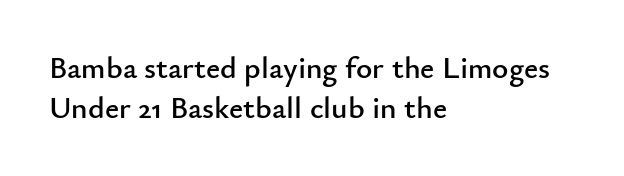
The image shows 31 px sans-serif type, upright; set left-aligned, normal line spacing (1.28x), normal letter spacing, not underlined; low stroke contrast and a small x-height.
